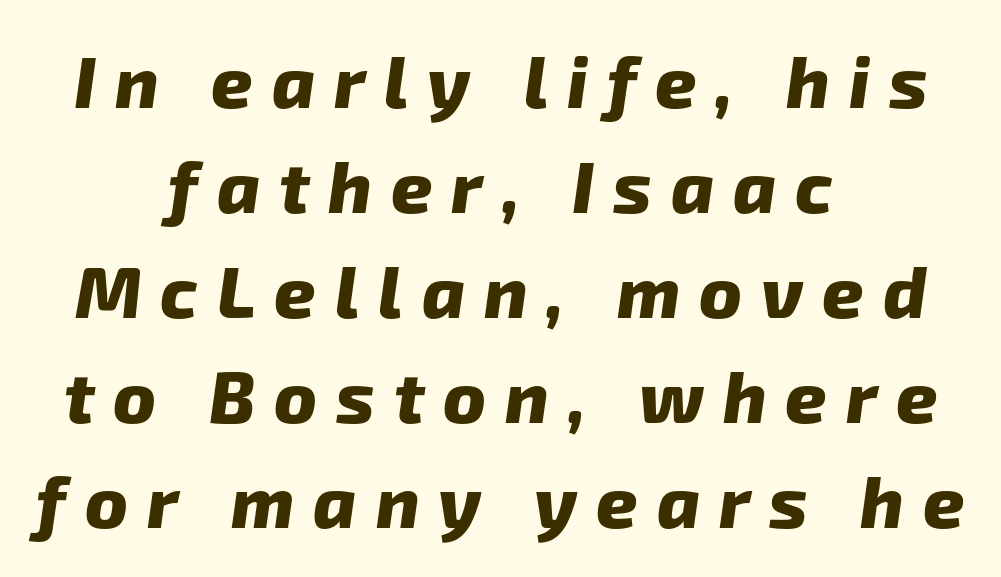
The image shows 72 px heavy sans-serif type; set centered, normal line spacing (1.46x), unusually wide letter spacing (+0.26 em), not underlined; low stroke contrast and a medium x-height.
